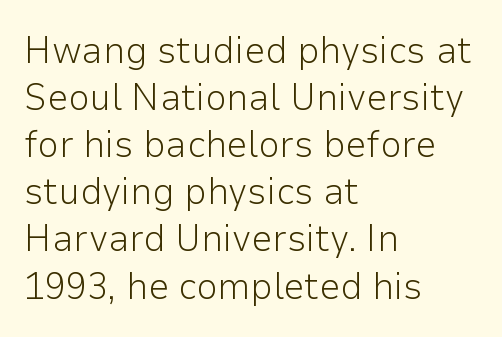
A typesetter would call this proportional, since set widths differ per character. This sample uses a sans-serif face. Characters remain perfectly vertical along every line. Descenders are the only things crossing below the line.
